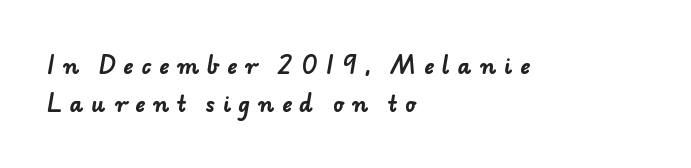
The image shows 21 px bold type; set left-aligned, line spacing 1.79x, unusually wide letter spacing (+0.38 em), not underlined.
